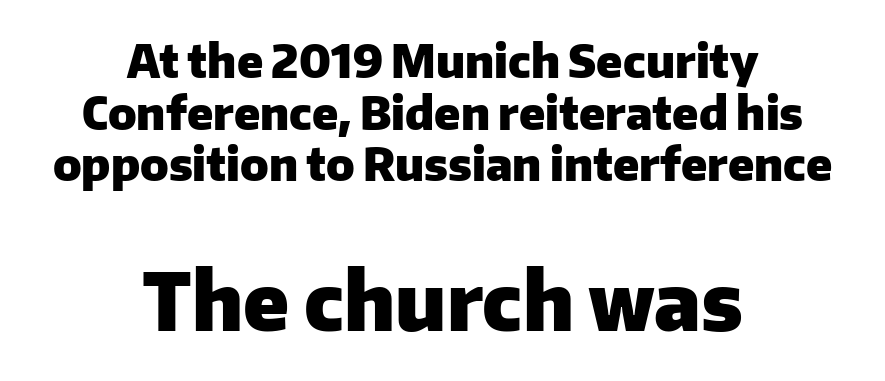
{"serif": "no", "italic": "no", "bold": "yes", "weight": "heavy", "width": "normal", "stroke_contrast": "low", "x_height": "medium", "monospaced": "no", "underline": "no", "align": "center", "line_spacing": "tight", "line_spacing_ratio": 1.15, "letter_spacing": "normal", "letter_spacing_em": 0.0, "larger_block": "second", "size_ratio": 1.76, "glyph_px": 79}
